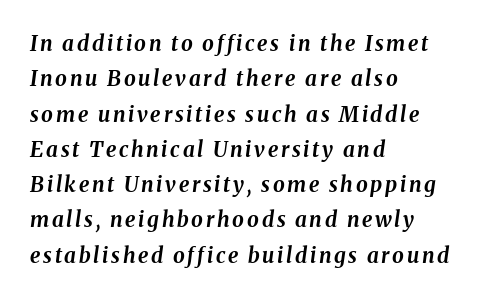
Q: Is the text bold? A: Yes.
Q: Is the text italic (slanted)? A: Yes, it leans right by about 8 degrees.
Q: Is the text underlined? A: No.
Q: How is the paragraph aligned? A: Left-aligned.
Q: Is the spacing between lines tight, normal or loose? A: Normal.
